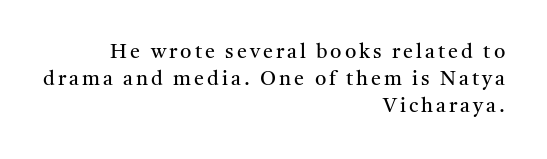
Q: Is the text bold? A: No.
Q: Is the text italic (slanted)? A: No, it is upright.
Q: Is the text underlined? A: No.
Q: How is the paragraph aligned? A: Right-aligned.
Q: Is the spacing between lines tight, normal or loose? A: Normal.
